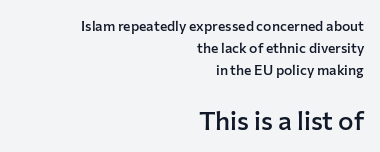
Size hierarchy here favors the trailing block over the leading one. On the weight axis this lands at semibold, roughly 600. All the whitespace from short lines collects on the left. This rendering features lettering with no underline. In terms of leading, this rendering sits right in the middle. Quick note: not italic, upright.
